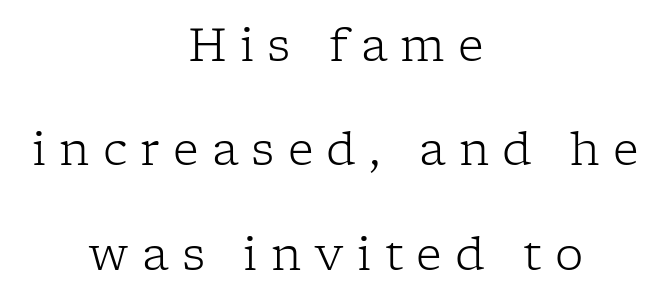
{"serif": "yes", "italic": "no", "bold": "no", "weight": "light", "width": "normal", "stroke_contrast": "low", "x_height": "medium", "monospaced": "no", "underline": "no", "align": "center", "line_spacing": "loose", "line_spacing_ratio": 2.32, "letter_spacing": "wide", "letter_spacing_em": 0.29, "glyph_px": 45}
